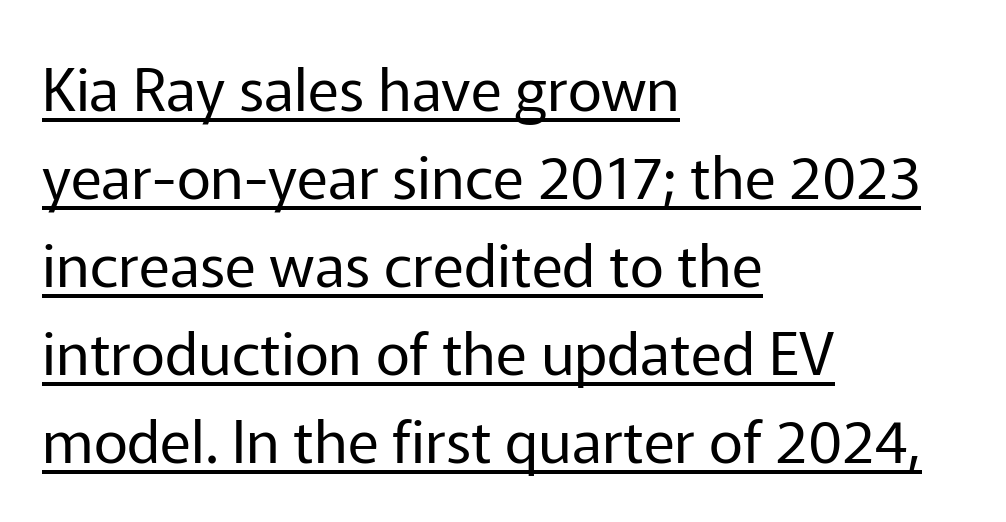
The rendered words wear a rule along their underside. Visually the block forms a straight wall on the left and a jagged coastline on the right. Short note: letters normally spaced. Regular leading. The strokes carry an ordinary text weight at most. What kind of face is this? One without serifs — a sans.
